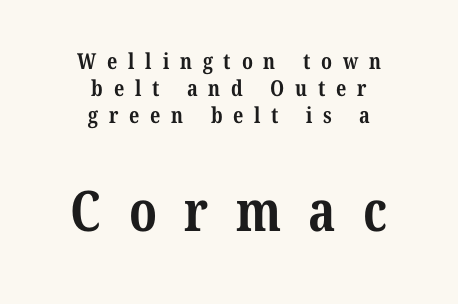
The glyphs have the mass of a bold cut. Here the second block reads like a headline and the first like body copy. Typographically, this falls in the serif category. The gap between lines stays unmarked.
